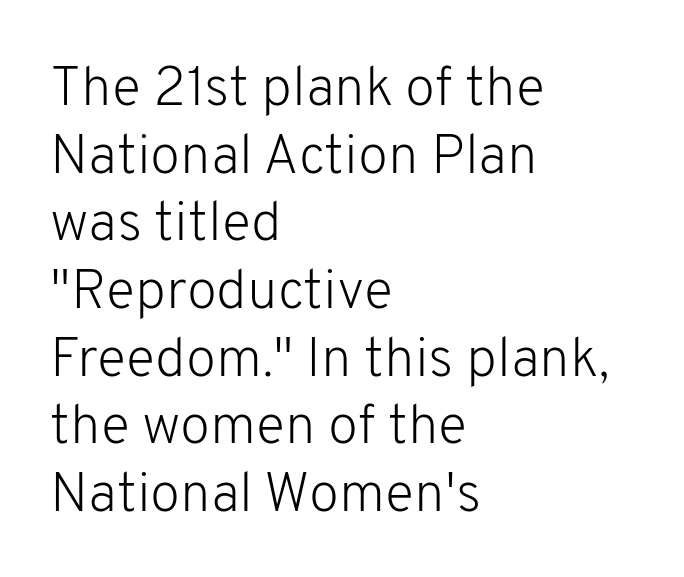
The image shows 55 px light sans-serif type, upright; set left-aligned, line spacing 1.23x, normal letter spacing, not underlined; low stroke contrast and a medium x-height.
